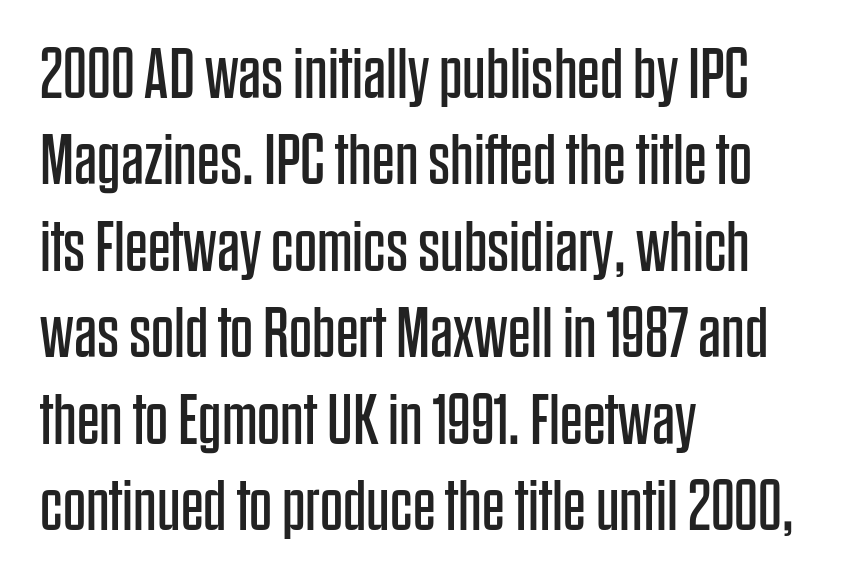
Glyph-to-glyph distance matches everyday printed text. The glyphs in this specimen are sans serif. Stems here are at most as thick as an everyday book face. The space directly below the letters is spotless. A typesetter would call this proportional, since set widths differ per character. When letters stand straight like this, we call the style roman or upright.
